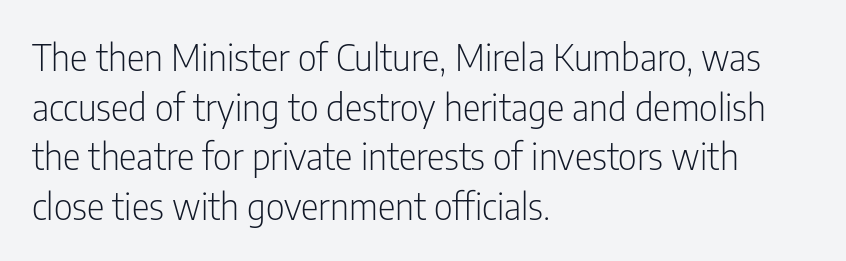
{"serif": "no", "italic": "no", "bold": "no", "weight": "light", "width": "condensed", "stroke_contrast": "low", "x_height": "medium", "monospaced": "no", "underline": "no", "align": "left", "line_spacing": "normal", "line_spacing_ratio": 1.34, "letter_spacing": "normal", "letter_spacing_em": 0.0, "glyph_px": 37}
